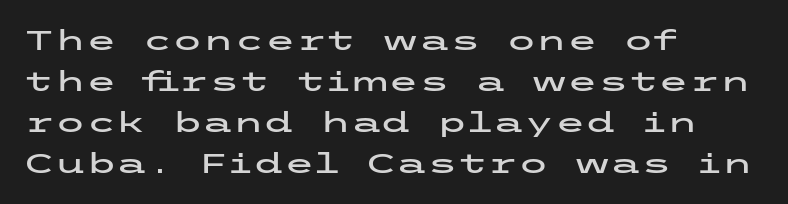
Whoever set this chose a conventional vertical rhythm. The strip under each line holds only bare page. The paragraph shown leans on its left margin. Tall strokes in this sample are plumb rather than angled.
